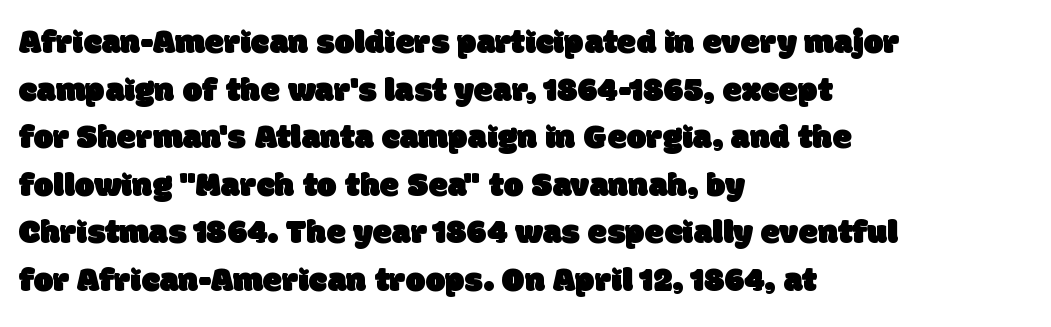
{"serif": "no", "width": "normal", "stroke_contrast": "low", "x_height": "large", "monospaced": "no", "underline": "no", "align": "left", "line_spacing": "normal", "line_spacing_ratio": 1.36, "letter_spacing": "normal", "letter_spacing_em": 0.0, "glyph_px": 35}
